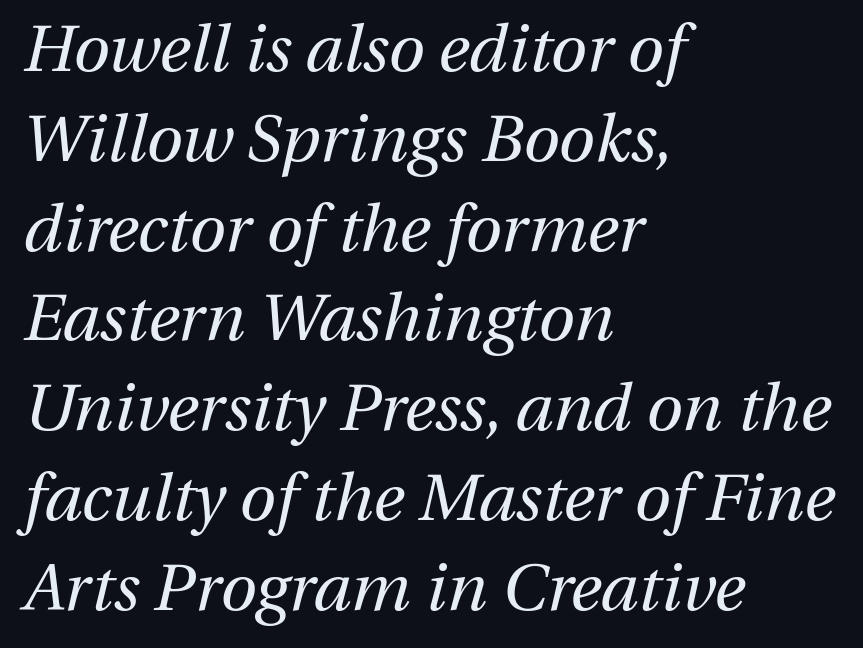
The image shows 66 px regular-weight type, italic (leaning right); set left-aligned, normal line spacing (1.36x), normal letter spacing, not underlined; medium stroke contrast and a medium x-height.
